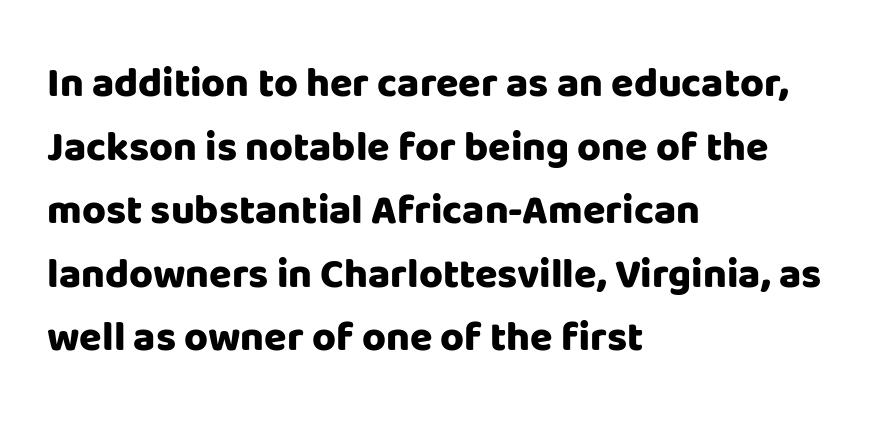
The glyphs have the mass of a bold cut. Unlike a traditional serif, this face leaves its strokes unadorned. Quick note: interline space is typical. A typesetter would call this proportional, since set widths differ per character.
